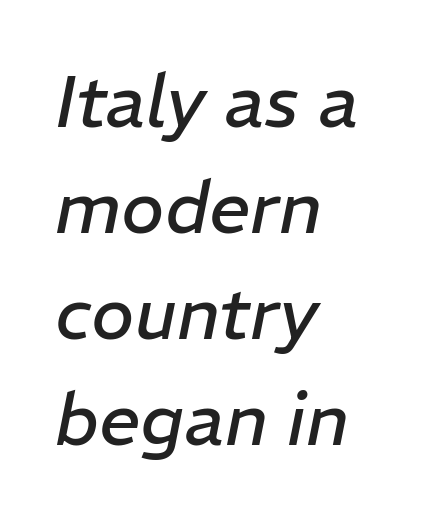
The image shows 73 px regular-weight type, italic (leaning right); set left-aligned, normal line spacing (1.45x), normal letter spacing, not underlined; low stroke contrast and a medium x-height.
